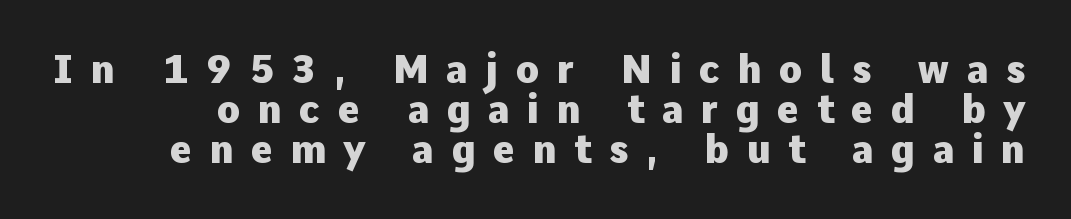
{"serif": "no", "italic": "no", "bold": "yes", "weight": "heavy", "width": "normal", "stroke_contrast": "low", "x_height": "medium", "monospaced": "no", "underline": "no", "line_spacing": "tight", "line_spacing_ratio": 1.05, "letter_spacing": "wide", "letter_spacing_em": 0.46, "glyph_px": 38}
